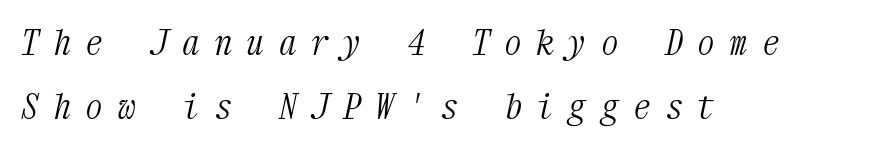
The image shows 35 px light, condensed serif type, italic (leaning right), monospaced; set left-aligned, line spacing 1.84x, unusually wide letter spacing (+0.42 em), not underlined; medium stroke contrast and a medium x-height.
